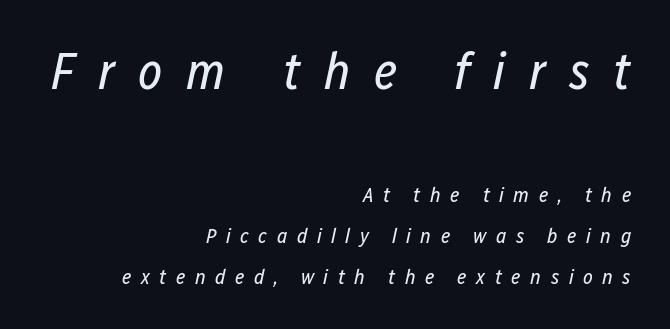
Q: Is the text bold? A: No.
Q: Is the text italic (slanted)? A: Yes, it leans right by about 12 degrees.
Q: Is the text underlined? A: No.
Q: How is the paragraph aligned? A: Right-aligned.
Q: Is the spacing between letters normal or unusually wide? A: Unusually wide.
Q: Is the spacing between lines tight, normal or loose? A: Loose.
Q: Which block of text is set in a larger size, the first (top) or the second (bottom)? A: The first (top) one.
Q: Width (condensed, normal, or wide)? A: Condensed.
Q: Stroke contrast? A: Low.
Q: x-height? A: Medium.
Q: Monospaced? A: No.
